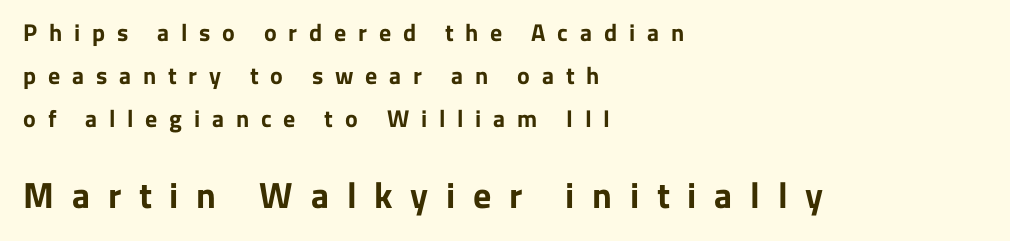
Q: Is the text bold? A: Yes.
Q: Is the text italic (slanted)? A: No, it is upright.
Q: Is the typeface a serif or a sans-serif typeface? A: Sans-serif.
Q: Is the text underlined? A: No.
Q: How is the paragraph aligned? A: Left-aligned.
Q: Is the spacing between letters normal or unusually wide? A: Unusually wide.
Q: Which block of text is set in a larger size, the first (top) or the second (bottom)? A: The second (bottom) one.
Q: Width (condensed, normal, or wide)? A: Normal.
Q: Stroke contrast? A: Low.
Q: x-height? A: Medium.
Q: Monospaced? A: No.
